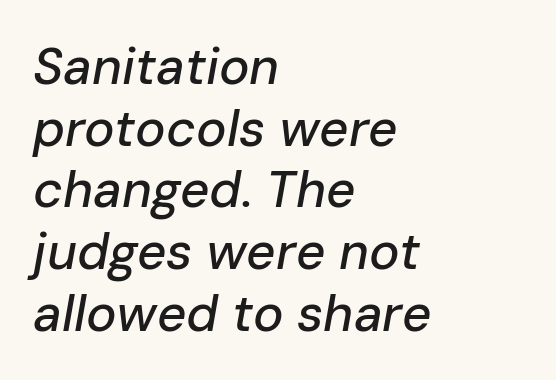
The paragraph shown leans on its left margin. The rendering applies a slant to the glyphs. The foot of each line stays bare and open. A typesetter would call this zero additional tracking. These lines are rendered in a variable-pitch font.
